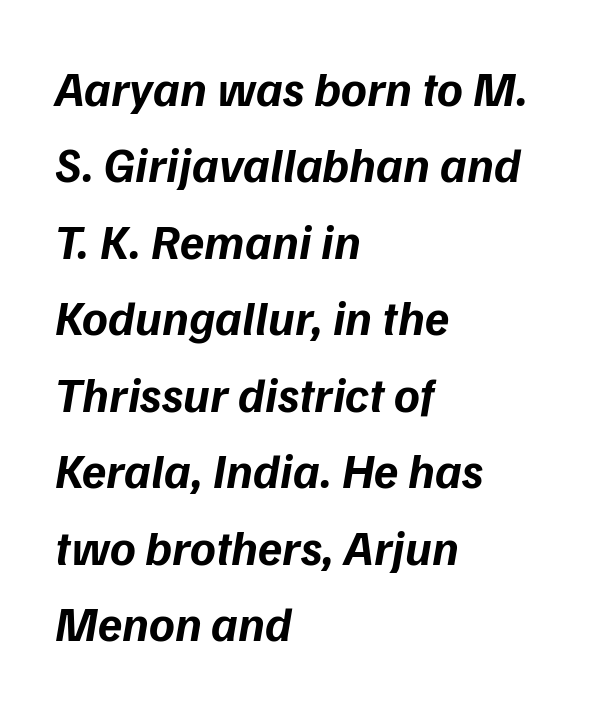
{"serif": "no", "bold": "yes", "weight": "bold", "width": "normal", "stroke_contrast": "low", "x_height": "medium", "monospaced": "no", "underline": "no", "align": "left", "line_spacing": "normal", "line_spacing_ratio": 1.56, "letter_spacing": "normal", "letter_spacing_em": 0.0, "glyph_px": 49}
